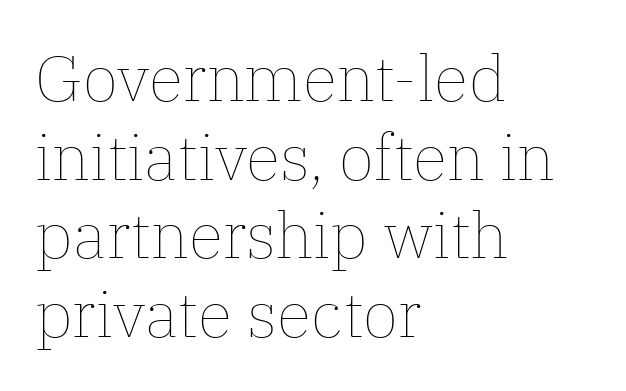
You can tell it's not italic because the verticals are truly vertical. Plain, unruled lines of type. Nothing unusual about the tracking: characters are spaced as the font intends. Looks like regular typesetting: each glyph gets only the width it needs.
